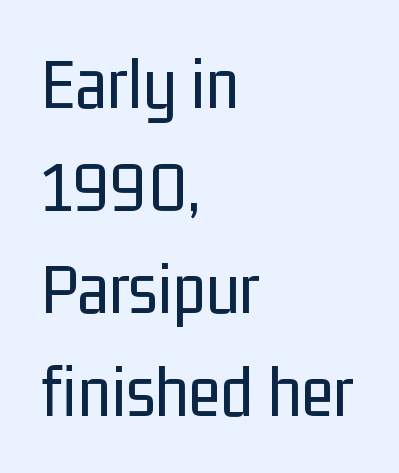
{"serif": "no", "italic": "no", "bold": "no", "weight": "regular", "width": "condensed", "stroke_contrast": "low", "x_height": "medium", "monospaced": "no", "underline": "no", "align": "left", "line_spacing": "normal", "line_spacing_ratio": 1.37, "letter_spacing": "normal", "letter_spacing_em": 0.0, "glyph_px": 75}
